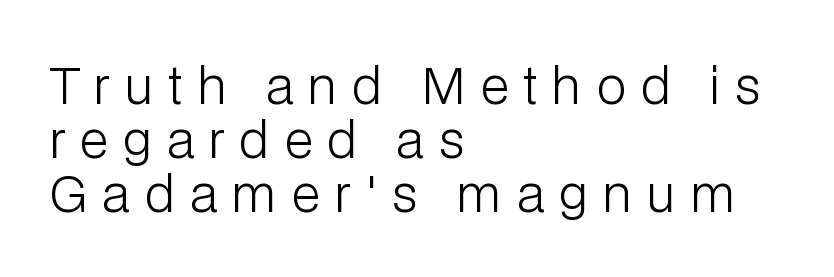
{"serif": "no", "italic": "no", "bold": "no", "weight": "light", "width": "normal", "stroke_contrast": "low", "x_height": "medium", "monospaced": "no", "underline": "no", "align": "left", "line_spacing": "tight", "line_spacing_ratio": 1.1, "letter_spacing": "wide", "letter_spacing_em": 0.31, "glyph_px": 49}
